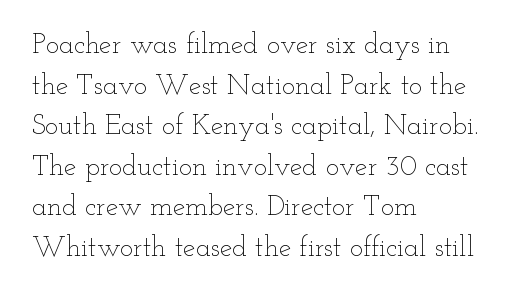
{"italic": "no", "bold": "no", "weight": "thin", "width": "wide", "stroke_contrast": "low", "x_height": "small", "monospaced": "no", "underline": "no", "align": "left", "line_spacing": "normal", "line_spacing_ratio": 1.45, "letter_spacing": "normal", "letter_spacing_em": 0.0, "glyph_px": 28}
